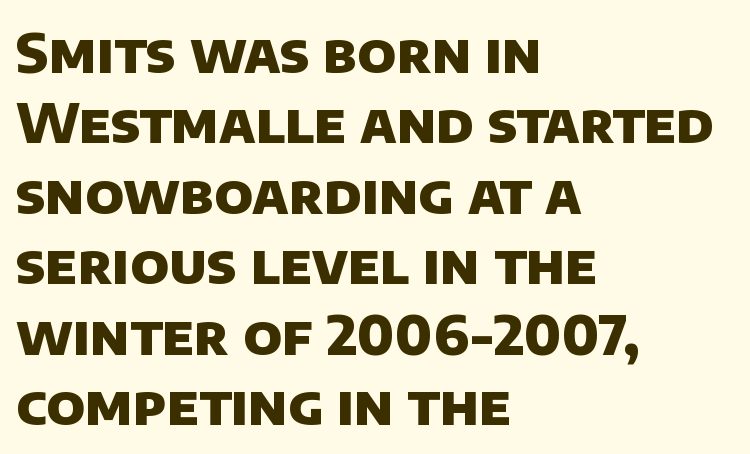
{"serif": "no", "bold": "yes", "weight": "heavy", "width": "normal", "stroke_contrast": "low", "x_height": "large", "monospaced": "no", "underline": "no", "align": "left", "line_spacing": "normal", "line_spacing_ratio": 1.28, "letter_spacing": "normal", "letter_spacing_em": 0.0, "glyph_px": 55}
